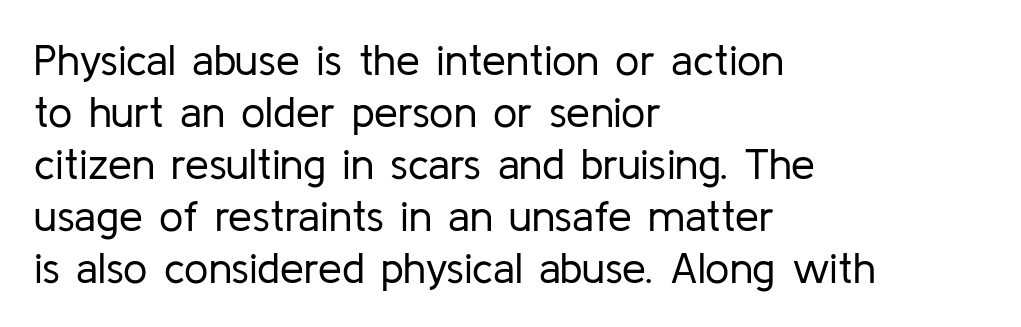
{"serif": "no", "italic": "no", "bold": "no", "weight": "regular", "width": "normal", "stroke_contrast": "low", "x_height": "medium", "monospaced": "no", "underline": "no", "align": "left", "line_spacing_ratio": 1.21, "letter_spacing": "normal", "letter_spacing_em": 0.0, "glyph_px": 43}
